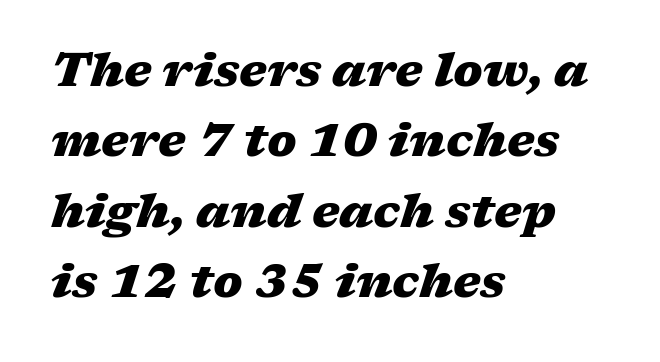
{"italic": "yes", "lean": "right", "slant_degrees": 17, "bold": "yes", "weight": "heavy", "width": "wide", "stroke_contrast": "medium", "x_height": "medium", "monospaced": "no", "underline": "no", "align": "left", "line_spacing": "normal", "line_spacing_ratio": 1.5, "letter_spacing": "normal", "letter_spacing_em": 0.0, "glyph_px": 47}
